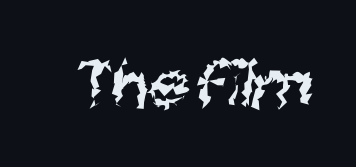
{"serif": "no", "bold": "no", "weight": "regular", "width": "condensed", "stroke_contrast": "medium", "x_height": "large", "monospaced": "no", "underline": "no", "letter_spacing": "normal", "letter_spacing_em": 0.0, "glyph_px": 74}
